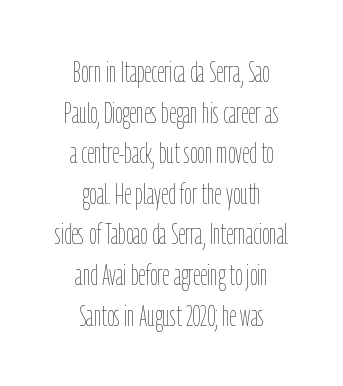
Q: Is the text bold? A: No.
Q: Is the text italic (slanted)? A: No, it is upright.
Q: Is the text underlined? A: No.
Q: How is the paragraph aligned? A: Centered.
Q: Is the spacing between letters normal or unusually wide? A: Normal.
Q: Is the spacing between lines tight, normal or loose? A: Normal.
Q: Width (condensed, normal, or wide)? A: Condensed.
Q: Stroke contrast? A: Low.
Q: x-height? A: Medium.
Q: Monospaced? A: No.
